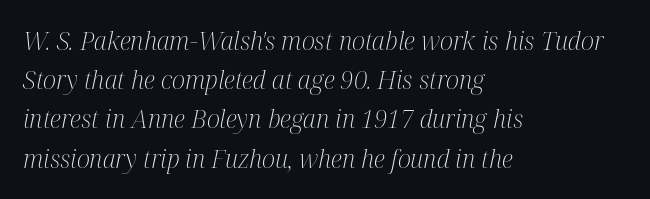
The font is comparable to plain body text, perhaps lighter. Characters follow at the spacing the type designer built in. The glyphs look as if they've been sheared to an angle. The leading is moderate, giving the passage an even texture. Type without underlining.
